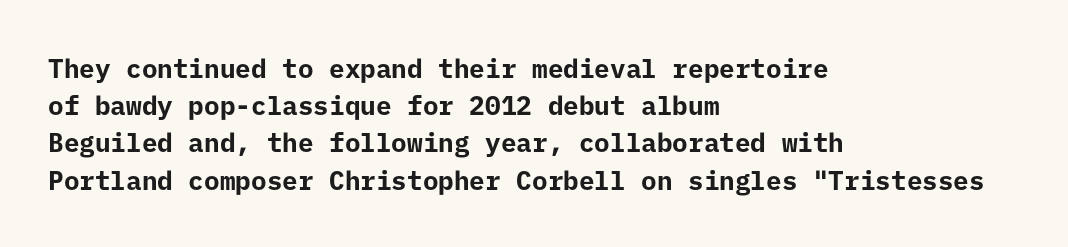
Q: Is the text bold? A: Yes.
Q: Is the text italic (slanted)? A: No, it is upright.
Q: Is the text underlined? A: No.
Q: How is the paragraph aligned? A: Left-aligned.
Q: Is the spacing between letters normal or unusually wide? A: Normal.
Q: Is the spacing between lines tight, normal or loose? A: Normal.
